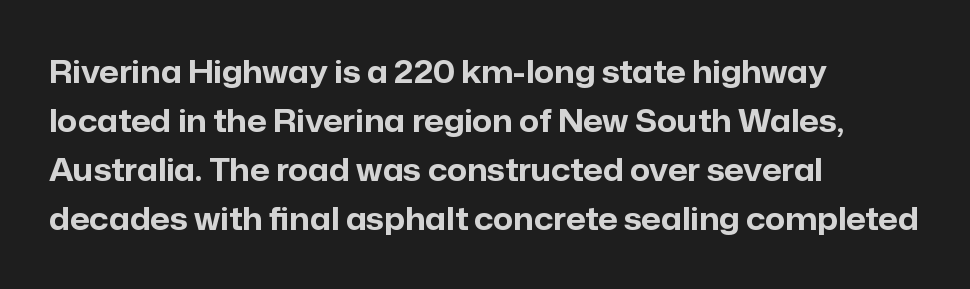
Q: Is the text bold? A: Yes.
Q: Is the text italic (slanted)? A: No, it is upright.
Q: Is the typeface a serif or a sans-serif typeface? A: Sans-serif.
Q: Is the text underlined? A: No.
Q: How is the paragraph aligned? A: Left-aligned.
Q: Is the spacing between letters normal or unusually wide? A: Normal.
Q: Is the spacing between lines tight, normal or loose? A: Normal.
Q: Width (condensed, normal, or wide)? A: Normal.
Q: Stroke contrast? A: Low.
Q: x-height? A: Medium.
Q: Monospaced? A: No.
